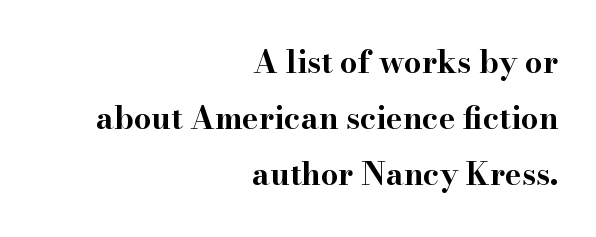
Does the lettering tilt? It doesn't — this is upright. The rendering uses natural spacing where letterforms have individual widths. In terms of letterform style, serifs are clearly present. Where is the straight margin? On the right. Clear beneath every line of the passage. A full-strength bold gives these letters their thick strokes.
